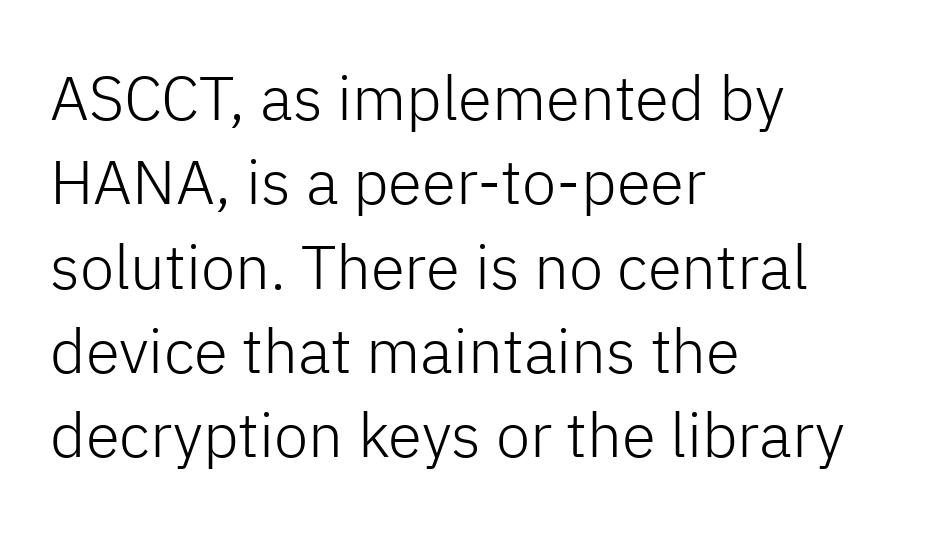
Are there feet on the stems? There aren't — it's a sans. How are the letters spaced? Ordinarily, with no added tracking. Compared with a centered layout, this one pins lines to the left instead. It's the straight-up-and-down kind of type. Compared with typical paragraphs, the rows here are spaced about the same. The typeface has the unassuming heft of standard copy or less.
